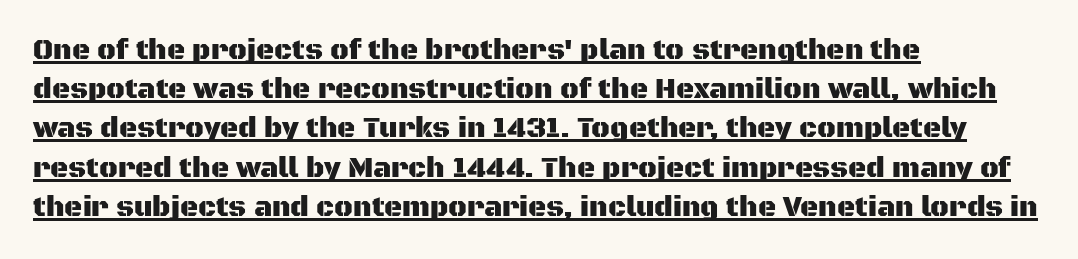
{"serif": "no", "italic": "no", "width": "normal", "stroke_contrast": "medium", "x_height": "large", "monospaced": "no", "underline": "yes", "align": "left", "line_spacing": "normal", "line_spacing_ratio": 1.4, "letter_spacing": "normal", "letter_spacing_em": 0.0, "glyph_px": 28}
